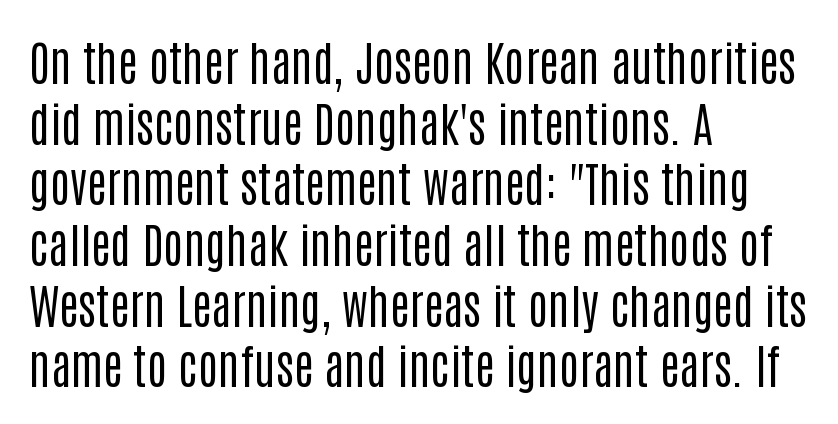
The image shows 47 px regular-weight, condensed sans-serif type, upright; set left-aligned, normal line spacing (1.29x), normal letter spacing, not underlined; low stroke contrast and a large x-height.
